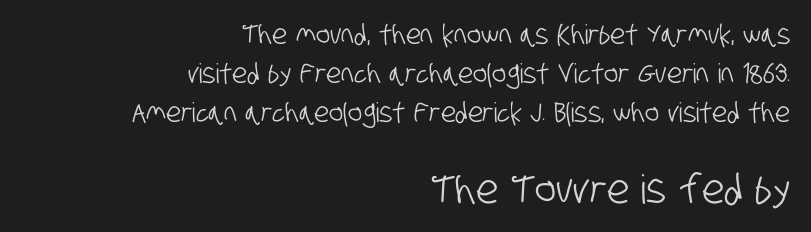
The image shows 40 px condensed sans-serif type; set right-aligned, normal line spacing (1.45x), normal letter spacing, not underlined; the second (bottom) block is 1.48x larger; low stroke contrast and a large x-height.
